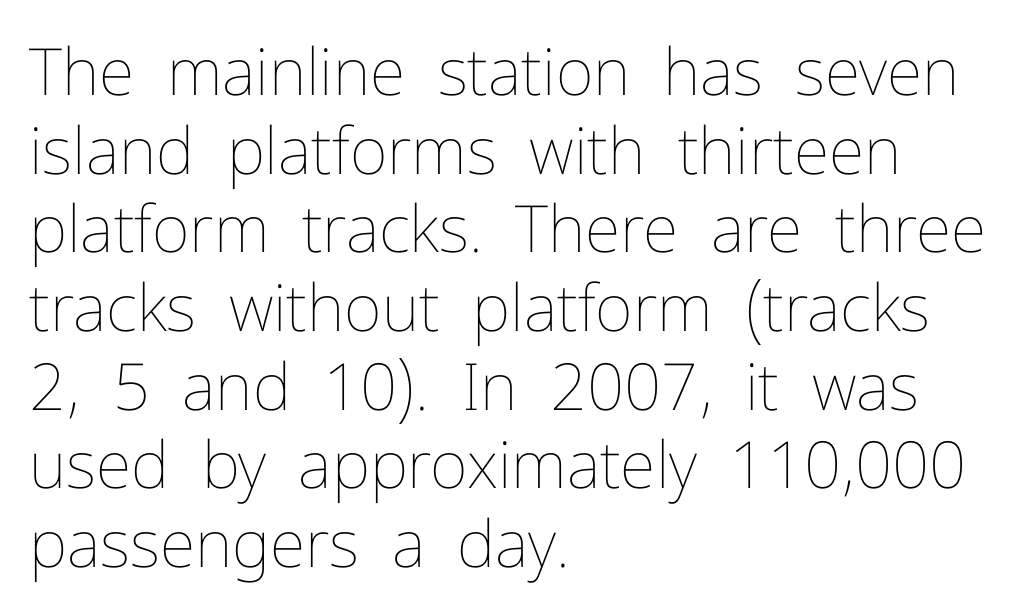
The image shows 65 px thin type, upright; set left-aligned, line spacing 1.21x, normal letter spacing, not underlined; low stroke contrast and a medium x-height.
